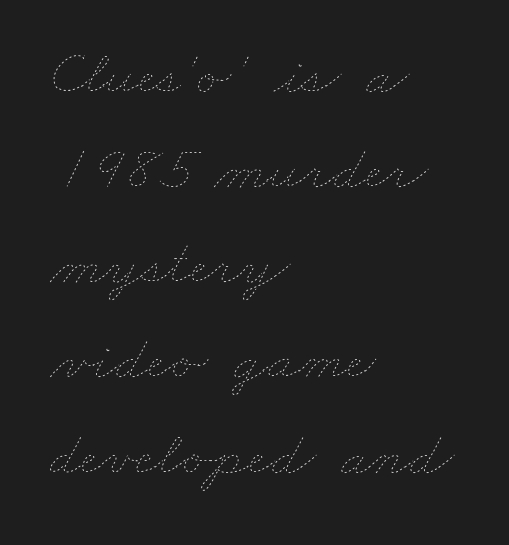
{"bold": "no", "weight": "thin", "width": "wide", "stroke_contrast": "low", "x_height": "small", "monospaced": "no", "underline": "no", "align": "left", "line_spacing": "normal", "line_spacing_ratio": 1.51, "letter_spacing": "normal", "letter_spacing_em": 0.0, "glyph_px": 63}
